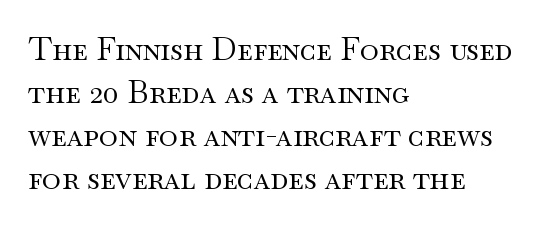
Q: Is the text bold? A: No.
Q: Is the text italic (slanted)? A: No, it is upright.
Q: Is the typeface a serif or a sans-serif typeface? A: Serif.
Q: Is the text underlined? A: No.
Q: How is the paragraph aligned? A: Left-aligned.
Q: Is the spacing between letters normal or unusually wide? A: Normal.
Q: Is the spacing between lines tight, normal or loose? A: Normal.
Q: Width (condensed, normal, or wide)? A: Wide.
Q: Stroke contrast? A: Medium.
Q: x-height? A: Small.
Q: Monospaced? A: No.
